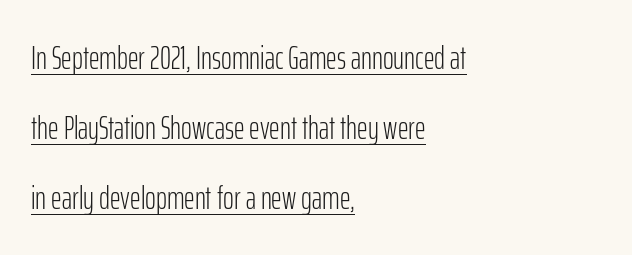
{"serif": "no", "italic": "no", "bold": "no", "weight": "light", "width": "condensed", "stroke_contrast": "low", "x_height": "medium", "monospaced": "no", "underline": "yes", "align": "left", "line_spacing": "loose", "line_spacing_ratio": 2.12, "letter_spacing": "normal", "letter_spacing_em": 0.0, "glyph_px": 33}
